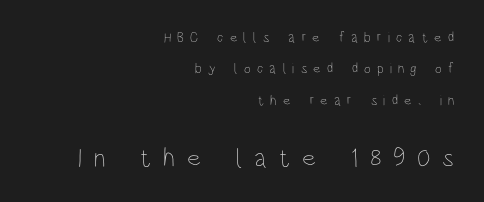
Q: Is the text bold? A: No.
Q: Is the text italic (slanted)? A: No, it is upright.
Q: Is the text underlined? A: No.
Q: How is the paragraph aligned? A: Right-aligned.
Q: Is the spacing between letters normal or unusually wide? A: Unusually wide.
Q: Is the spacing between lines tight, normal or loose? A: Loose.
Q: Which block of text is set in a larger size, the first (top) or the second (bottom)? A: The second (bottom) one.
